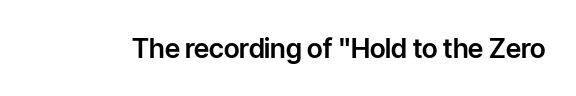
{"italic": "no", "underline": "no", "letter_spacing": "normal", "letter_spacing_em": 0.0, "glyph_px": 27}
